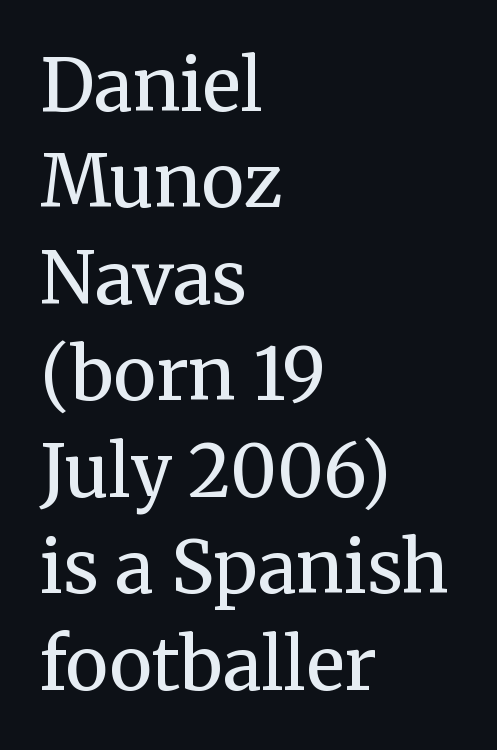
Counters stay open thanks to moderate or lighter strokes. The typography opts for an upright posture over an oblique one. The font family rendered here belongs to the serif group. Looks like regular typesetting: each glyph gets only the width it needs. Each word holds together tightly as a unit, with standard inter-letter gaps. Underlining? Definitely not there.
